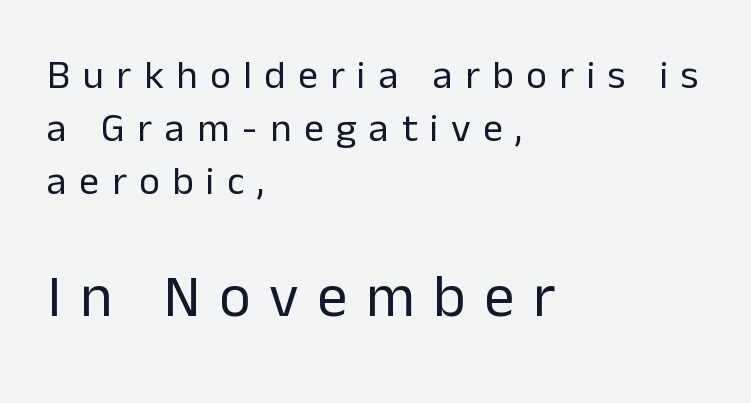
Q: Is the text bold? A: No.
Q: Is the text italic (slanted)? A: No, it is upright.
Q: Is the typeface a serif or a sans-serif typeface? A: Sans-serif.
Q: Is the text underlined? A: No.
Q: How is the paragraph aligned? A: Left-aligned.
Q: Is the spacing between letters normal or unusually wide? A: Unusually wide.
Q: Is the spacing between lines tight, normal or loose? A: Normal.
Q: Which block of text is set in a larger size, the first (top) or the second (bottom)? A: The second (bottom) one.
Q: Width (condensed, normal, or wide)? A: Normal.
Q: Stroke contrast? A: Low.
Q: x-height? A: Medium.
Q: Monospaced? A: No.
